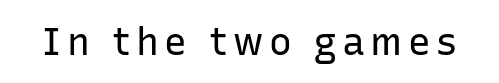
Anything drawn beneath the words? Only blank space. Stroke thickness stays within the range of a standard reading face or lighter. Does the type have serifs? No, each stem ends abruptly. Each letter keeps its own natural width here, so spacing adapts to shape. The letters stand upright; this is a roman face.
